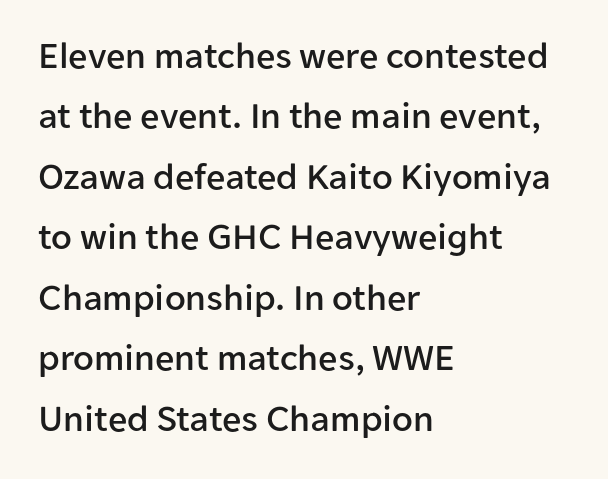
The image shows 38 px sans-serif type, upright; set left-aligned, normal line spacing (1.59x), normal letter spacing, not underlined; low stroke contrast and a medium x-height.
